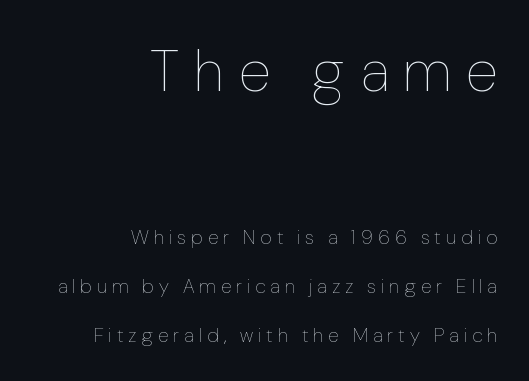
{"italic": "no", "bold": "no", "weight": "thin", "width": "condensed", "stroke_contrast": "low", "x_height": "medium", "monospaced": "no", "underline": "no", "align": "right", "line_spacing": "loose", "line_spacing_ratio": 2.45, "letter_spacing": "wide", "letter_spacing_em": 0.25, "larger_block": "first", "size_ratio": 2.95, "glyph_px": 59}
